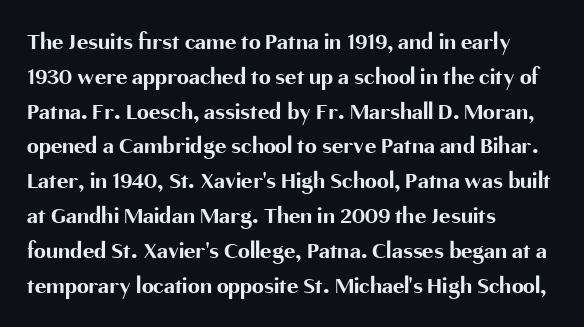
{"italic": "no", "bold": "yes", "underline": "no", "align": "left", "line_spacing": "normal", "line_spacing_ratio": 1.45, "letter_spacing": "normal", "letter_spacing_em": 0.0, "glyph_px": 24}
